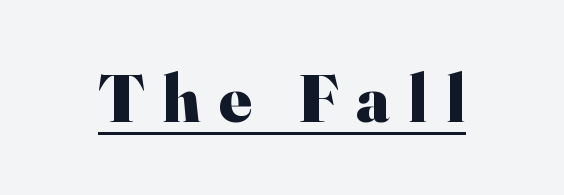
{"serif": "yes", "italic": "no", "bold": "yes", "weight": "heavy", "width": "normal", "stroke_contrast": "high", "x_height": "small", "monospaced": "no", "underline": "yes", "letter_spacing": "wide", "letter_spacing_em": 0.27, "glyph_px": 68}
